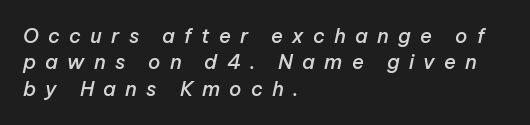
{"italic": "yes", "lean": "right", "slant_degrees": 12, "bold": "semi", "underline": "no", "align": "left", "line_spacing": "normal", "line_spacing_ratio": 1.32, "letter_spacing": "wide", "letter_spacing_em": 0.46, "glyph_px": 20}
